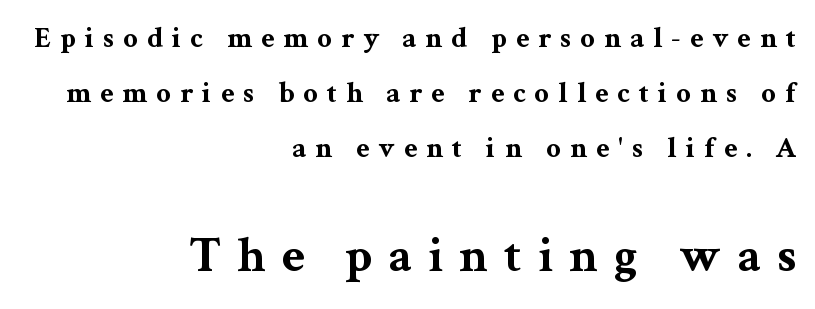
The strokes are fattened all the way to bold. The tracking jumps out immediately: characters are airy and widely separated. Whoever set this made the second block the dominant, larger element. A flush-right, rag-left setting is used for this passage. Vertical strokes here are truly vertical.
